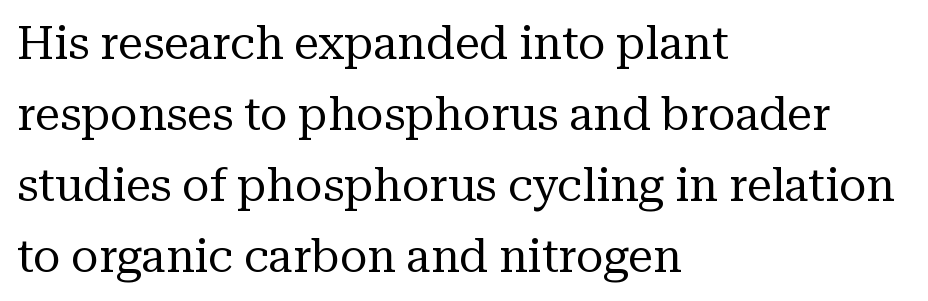
Q: Is the text bold? A: No.
Q: Is the text italic (slanted)? A: No, it is upright.
Q: Is the typeface a serif or a sans-serif typeface? A: Serif.
Q: Is the text underlined? A: No.
Q: How is the paragraph aligned? A: Left-aligned.
Q: Is the spacing between letters normal or unusually wide? A: Normal.
Q: Is the spacing between lines tight, normal or loose? A: Normal.
Q: Width (condensed, normal, or wide)? A: Normal.
Q: Stroke contrast? A: Medium.
Q: x-height? A: Medium.
Q: Monospaced? A: No.
